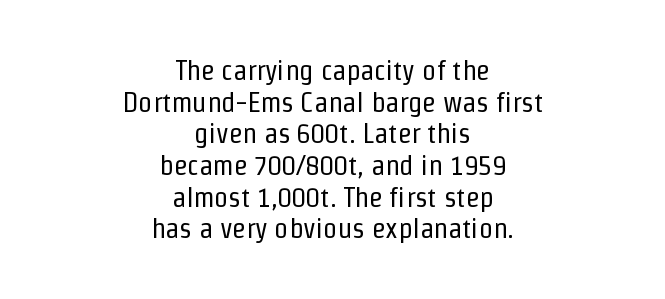
Weight: regular or lighter. Underlining? Definitely not there. Does the type have serifs? No, each stem ends abruptly. In CSS terms this would be text-align: center. The rendering uses natural spacing where letterforms have individual widths. A typesetter would mark this as roman, not italic.
